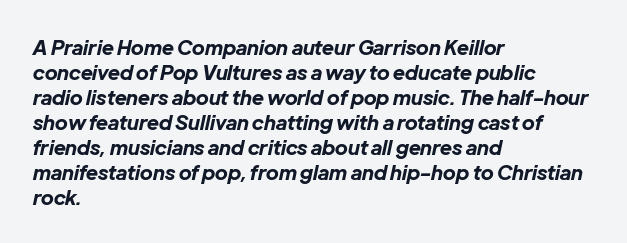
The passage shown stacks its lines at a standard gap. Clear beneath every line of the passage. A student would call this left alignment; a typographer would say flush left, rag right. These words are printed bold, with thick strokes throughout. Compared with ordinary roman type, these characters are visibly tilted. Nothing unusual about the tracking: characters are spaced as the font intends.
